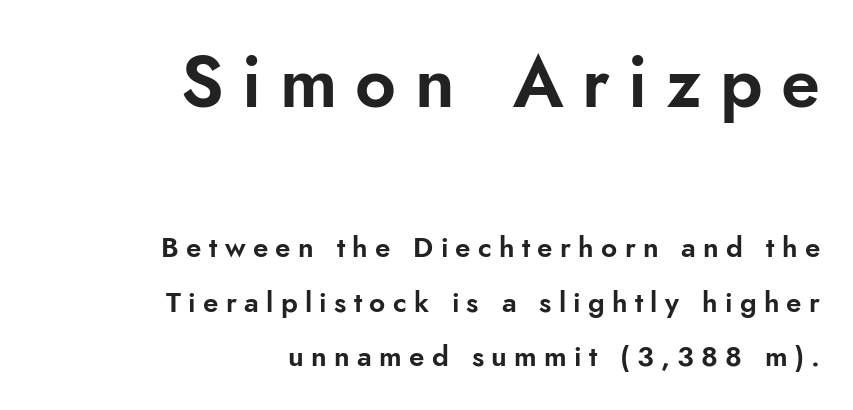
The image shows 71 px sans-serif type, upright; set right-aligned, loose line spacing (1.95x), unusually wide letter spacing (+0.26 em), not underlined; the first (top) block is 2.54x larger; low stroke contrast and a small x-height.
